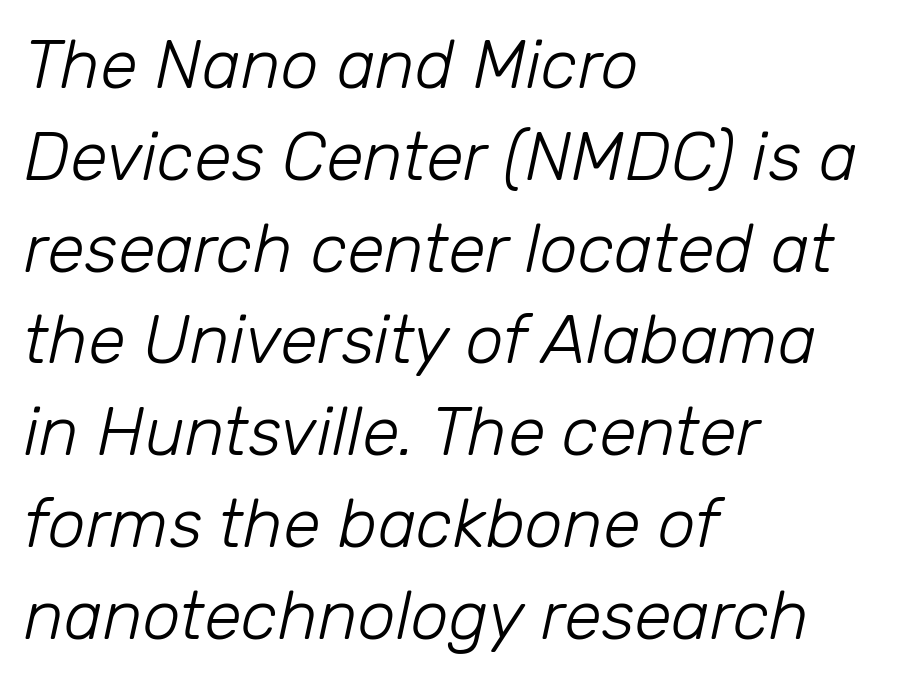
The image shows 68 px light type, italic (leaning right); set left-aligned, normal line spacing (1.35x), normal letter spacing, not underlined; low stroke contrast and a medium x-height.
